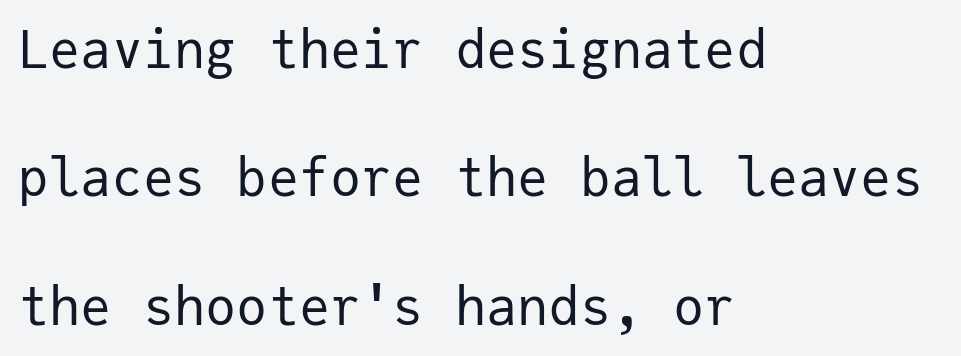
Ordinary non-slanted type is in use. Unbolded letterforms with no extra heft. Short note: letters normally spaced. Visually the block forms a straight wall on the left and a jagged coastline on the right. Plain, unruled lines of type. A typesetter would call this leading open, well beyond the default.
